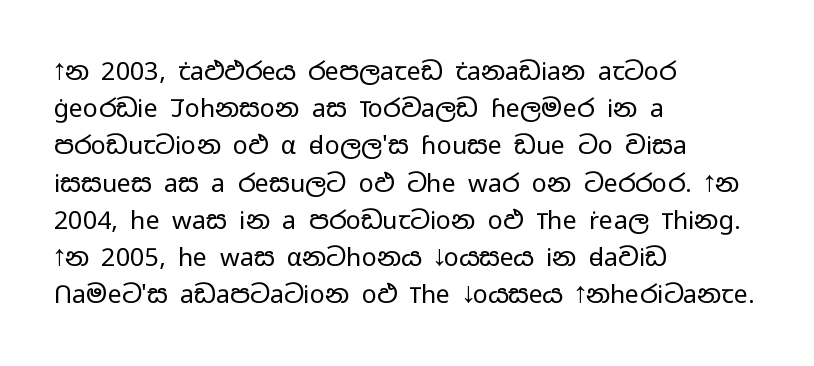
{"italic": "no", "bold": "no", "underline": "no", "align": "left", "line_spacing": "normal", "line_spacing_ratio": 1.49, "letter_spacing": "normal", "letter_spacing_em": 0.0, "glyph_px": 25}
